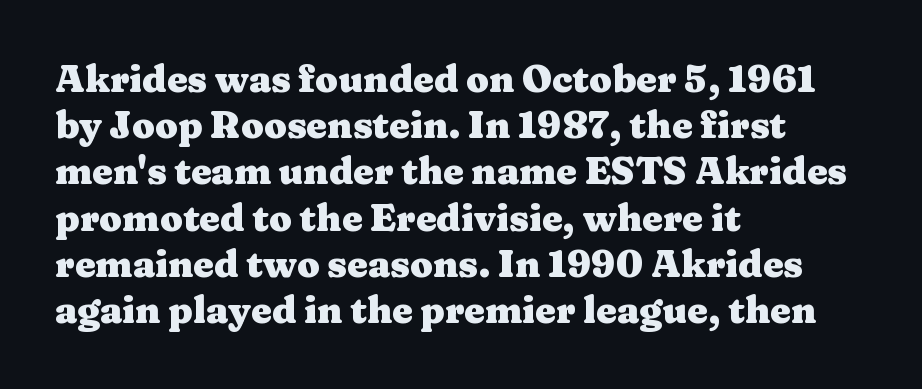
Q: Is the text bold? A: Yes.
Q: Is the text italic (slanted)? A: No, it is upright.
Q: Is the typeface a serif or a sans-serif typeface? A: Serif.
Q: Is the text underlined? A: No.
Q: How is the paragraph aligned? A: Left-aligned.
Q: Is the spacing between letters normal or unusually wide? A: Normal.
Q: Is the spacing between lines tight, normal or loose? A: Normal.
Q: Width (condensed, normal, or wide)? A: Wide.
Q: Stroke contrast? A: Medium.
Q: x-height? A: Medium.
Q: Monospaced? A: No.
